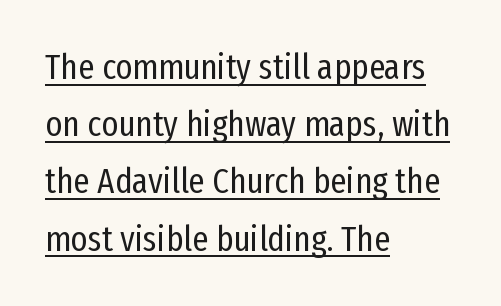
The image shows 36 px regular-weight, condensed sans-serif type, upright; set left-aligned, normal line spacing (1.59x), normal letter spacing, underlined; low stroke contrast and a medium x-height.
